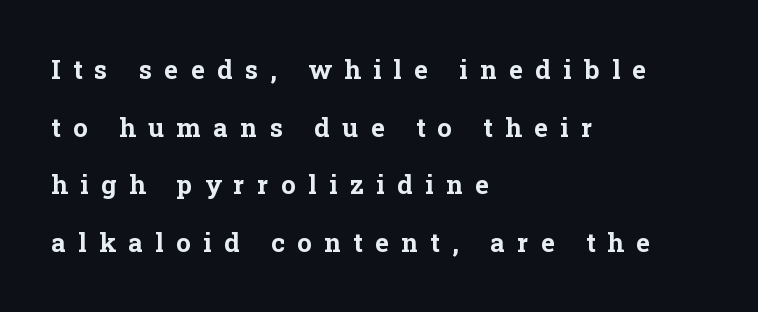
Leftover space on each line is placed entirely after the last word. Heft: maximum for text — a bold. The horizontal fit of the characters is loose and conspicuously gappy. Is there any slant? The stems are plumb.
